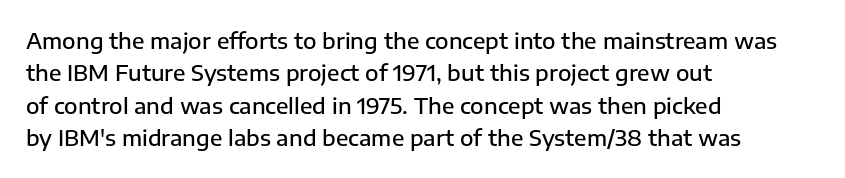
One glance says typical: line gaps are just what's usual. Type without underlining. The passage is arranged the way most books set body copy — flush left. The passage shown has conventional tracking throughout.
